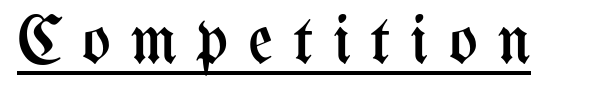
Q: Is the text bold? A: No.
Q: Is the text italic (slanted)? A: No, it is upright.
Q: Is the text underlined? A: Yes.
Q: Is the spacing between letters normal or unusually wide? A: Unusually wide.
Q: Width (condensed, normal, or wide)? A: Condensed.
Q: Stroke contrast? A: Medium.
Q: x-height? A: Medium.
Q: Monospaced? A: No.
